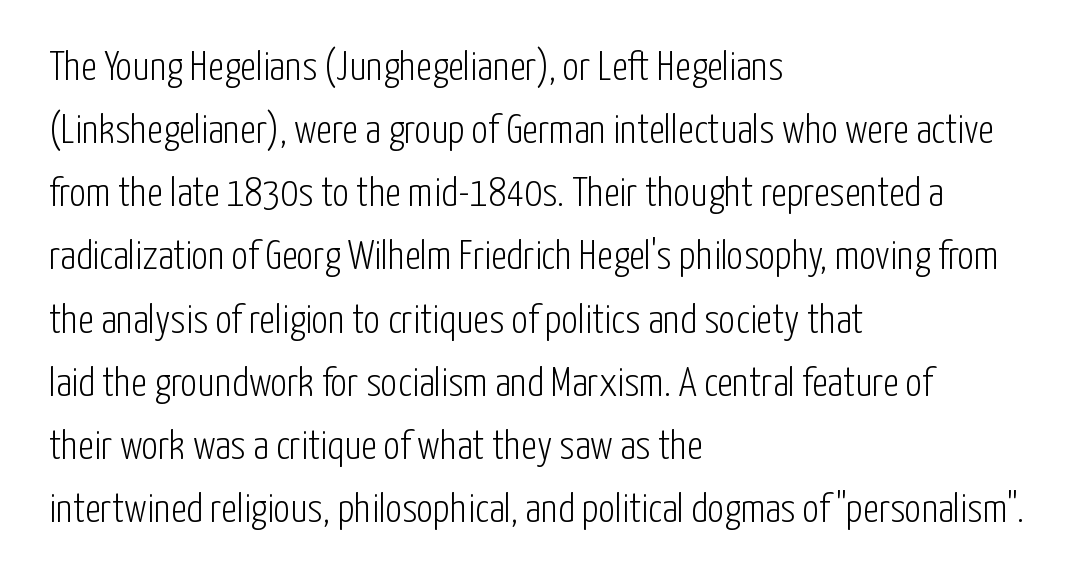
Tracking here is standard; glyphs follow each other at the usual distance. The space directly below the letters is spotless. Style check: upright. The face used here is proportionally spaced, like ordinary book or web type. Alignment: flush left.
